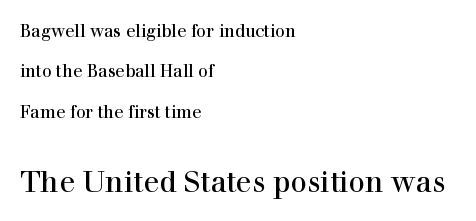
Q: Is the text italic (slanted)? A: No, it is upright.
Q: Is the typeface a serif or a sans-serif typeface? A: Serif.
Q: Is the text underlined? A: No.
Q: How is the paragraph aligned? A: Left-aligned.
Q: Is the spacing between letters normal or unusually wide? A: Normal.
Q: Is the spacing between lines tight, normal or loose? A: Loose.
Q: Which block of text is set in a larger size, the first (top) or the second (bottom)? A: The second (bottom) one.
Q: Width (condensed, normal, or wide)? A: Normal.
Q: x-height? A: Medium.
Q: Monospaced? A: No.
